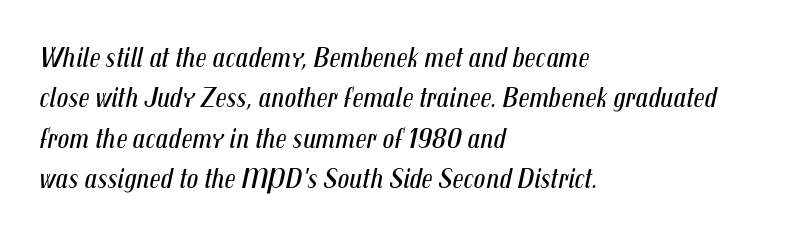
{"italic": "yes", "lean": "right", "slant_degrees": 12, "bold": "no", "weight": "regular", "width": "condensed", "stroke_contrast": "medium", "x_height": "medium", "monospaced": "no", "underline": "no", "align": "left", "line_spacing": "normal", "line_spacing_ratio": 1.39, "letter_spacing": "normal", "letter_spacing_em": 0.0, "glyph_px": 29}
